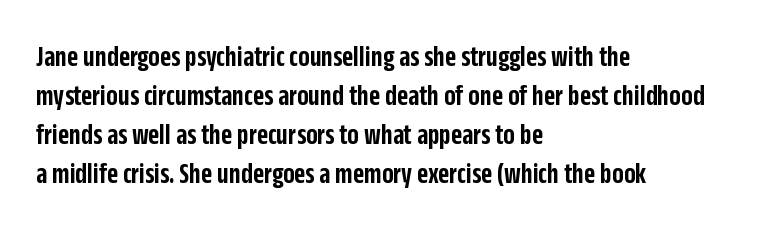
The image shows 30 px semibold, condensed sans-serif type, upright; set left-aligned, normal line spacing (1.3x), normal letter spacing, not underlined; low stroke contrast and a large x-height.
